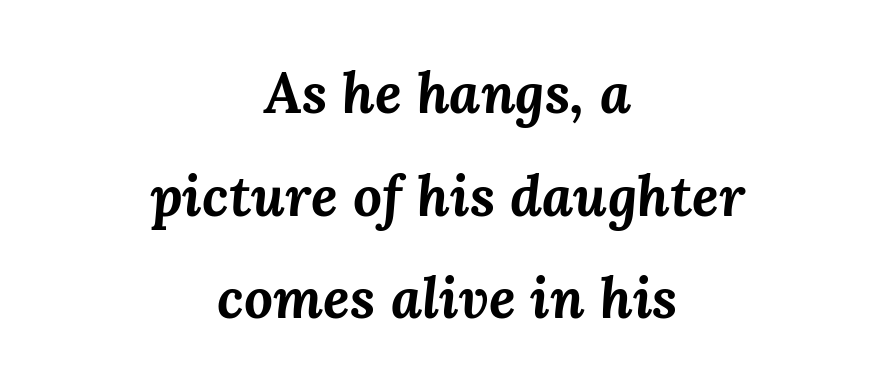
The lettering tilts uniformly, giving the passage an italic look. Which margin do the lines hug? Neither — every line sits in the middle. The face used here has the dense, thick strokes of a bold. Students, note that the glyphs here touch the page at normal intervals. The letters advance in unequal steps, a hallmark of proportional type.
